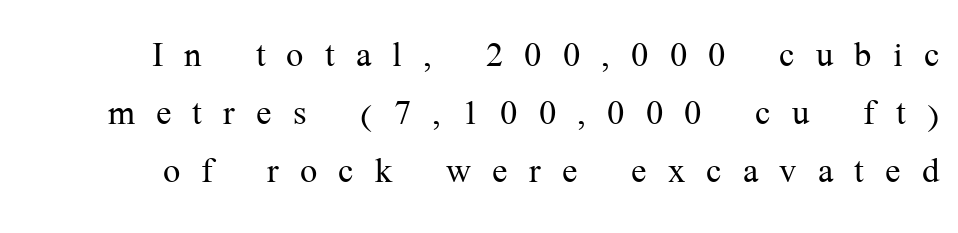
Regarding serifs, this sample has them. These lines are rendered in a variable-pitch font. Compared with typical body copy, the letter spacing here is much looser. The lines sit at an ordinary, default distance from one another. Posture: straight, roman, zero tilt. The space directly below the letters is spotless.
